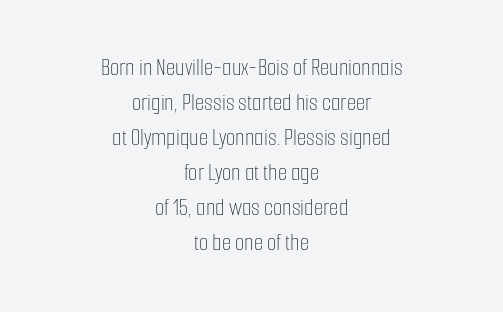
Q: Is the text bold? A: No.
Q: Is the text italic (slanted)? A: No, it is upright.
Q: Is the text underlined? A: No.
Q: How is the paragraph aligned? A: Centered.
Q: Is the spacing between letters normal or unusually wide? A: Normal.
Q: Is the spacing between lines tight, normal or loose? A: Normal.
